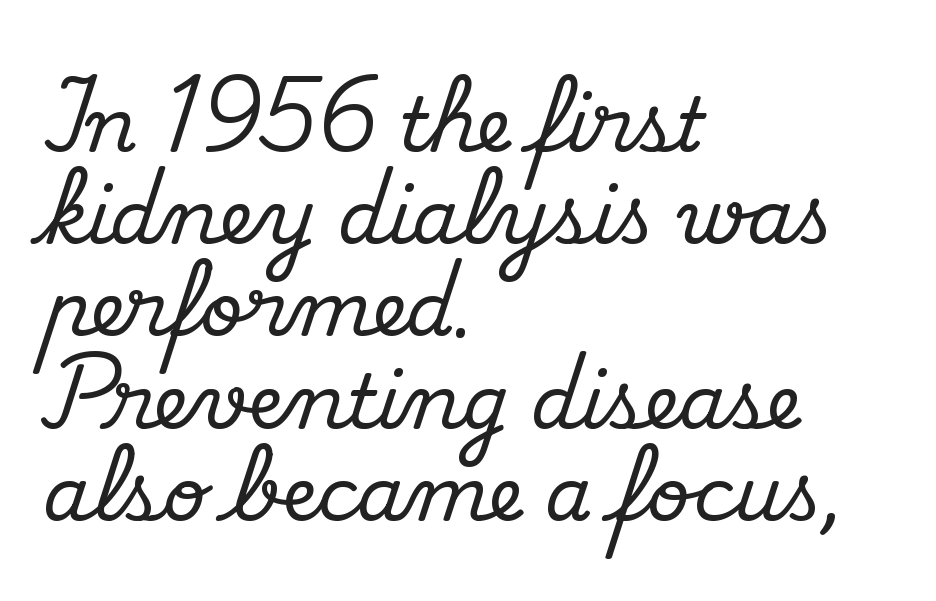
Q: Is the text italic (slanted)? A: Yes.
Q: Is the typeface a serif or a sans-serif typeface? A: Serif.
Q: Is the text underlined? A: No.
Q: How is the paragraph aligned? A: Left-aligned.
Q: Is the spacing between letters normal or unusually wide? A: Normal.
Q: Width (condensed, normal, or wide)? A: Normal.
Q: Stroke contrast? A: Medium.
Q: x-height? A: Small.
Q: Monospaced? A: No.
